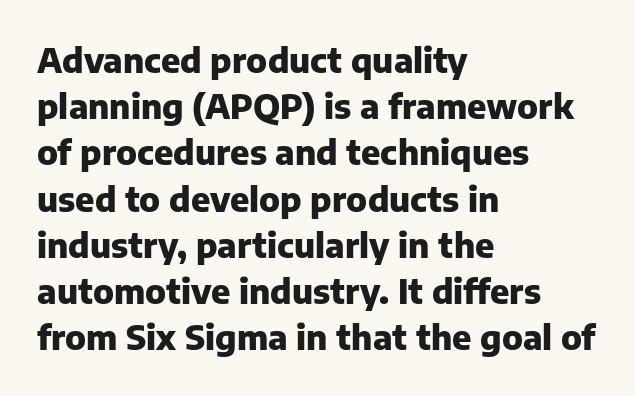
The image shows 34 px heavy sans-serif type, upright; set left-aligned, normal line spacing (1.36x), normal letter spacing, not underlined; low stroke contrast and a medium x-height.
